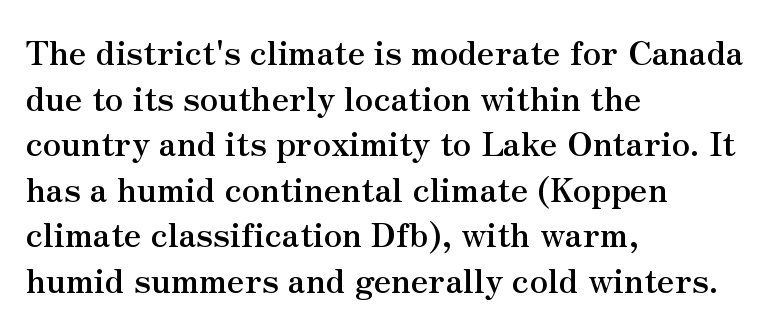
{"serif": "yes", "italic": "no", "bold": "yes", "weight": "semibold", "width": "normal", "stroke_contrast": "medium", "x_height": "small", "monospaced": "no", "underline": "no", "align": "left", "line_spacing": "normal", "line_spacing_ratio": 1.38, "letter_spacing": "normal", "letter_spacing_em": 0.0, "glyph_px": 33}
